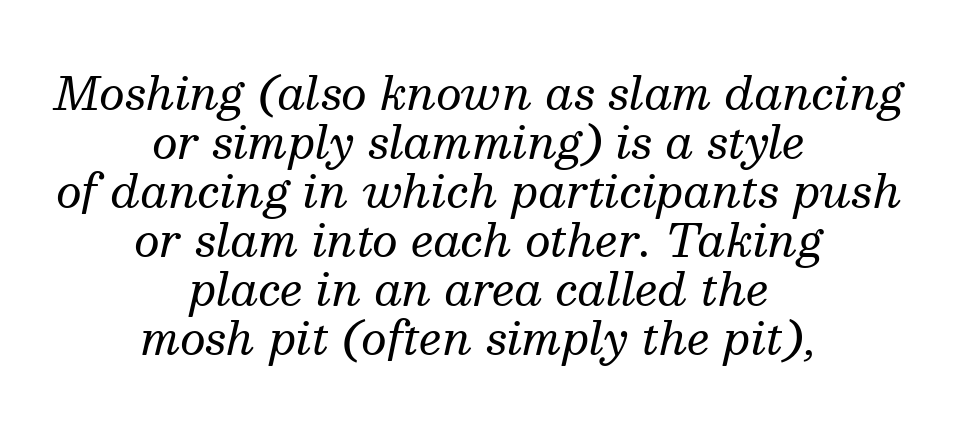
The image shows 45 px regular-weight serif type, italic (leaning right); set centered, tight line spacing (1.09x), normal letter spacing, not underlined; medium stroke contrast and a medium x-height.
